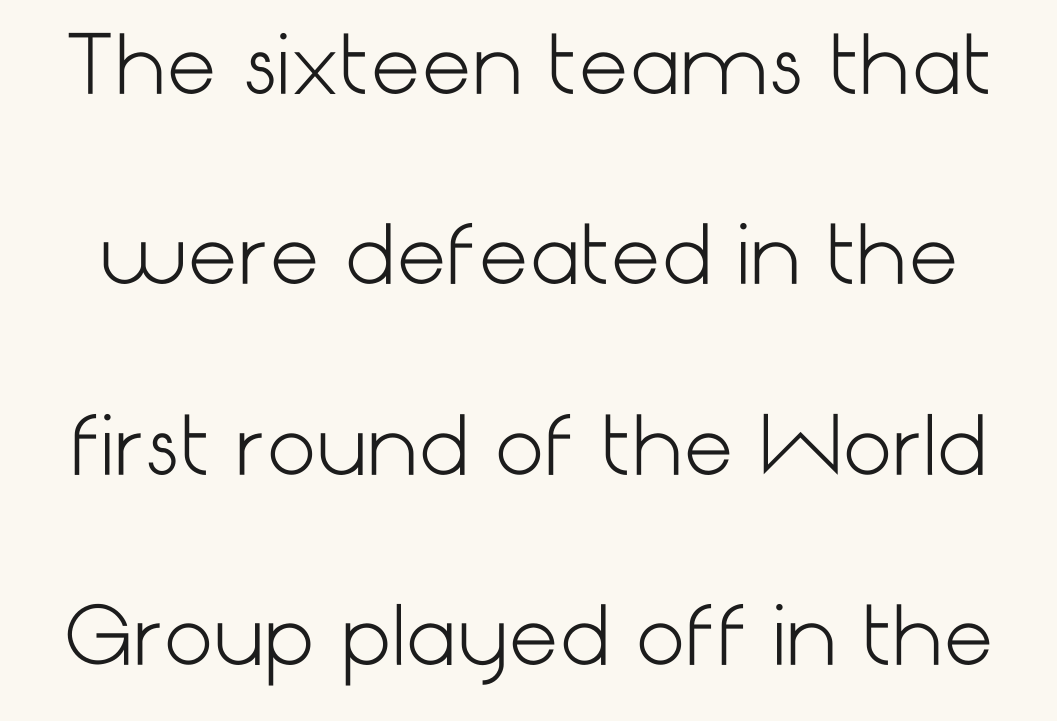
{"serif": "no", "italic": "no", "bold": "no", "weight": "light", "width": "normal", "stroke_contrast": "low", "x_height": "medium", "underline": "no", "line_spacing": "loose", "line_spacing_ratio": 2.41, "letter_spacing": "normal", "letter_spacing_em": 0.0, "glyph_px": 79}
